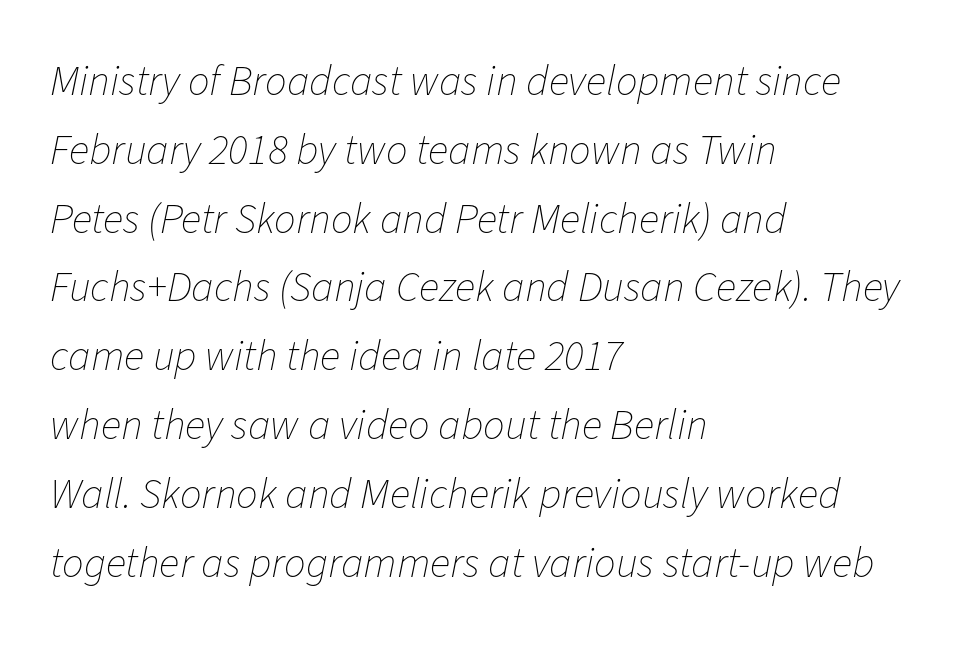
{"italic": "yes", "lean": "right", "slant_degrees": 11, "bold": "no", "weight": "thin", "width": "normal", "stroke_contrast": "low", "x_height": "medium", "monospaced": "no", "underline": "no", "align": "left", "line_spacing": "normal", "line_spacing_ratio": 1.6, "letter_spacing": "normal", "letter_spacing_em": 0.0, "glyph_px": 43}
